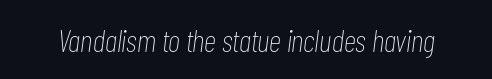
{"italic": "yes", "lean": "right", "slant_degrees": 7, "bold": "no", "weight": "thin", "width": "condensed", "stroke_contrast": "low", "x_height": "medium", "monospaced": "no", "underline": "no", "letter_spacing": "normal", "letter_spacing_em": 0.0, "glyph_px": 32}
